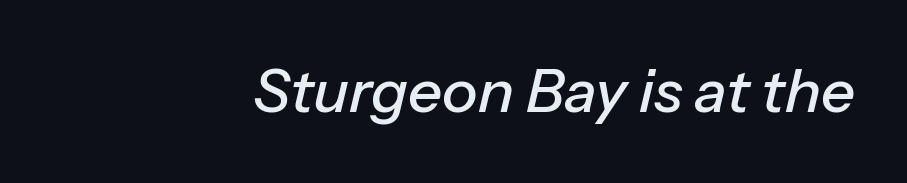
Nothing unusual about the tracking: characters are spaced as the font intends. The ragged edge is on the left, which tells us the setting is flush right. Descenders hang freely into open space. Note the varied advance widths — an 'i' is clearly narrower than an 'm'. You can tell it's italic because the verticals aren't actually vertical.
